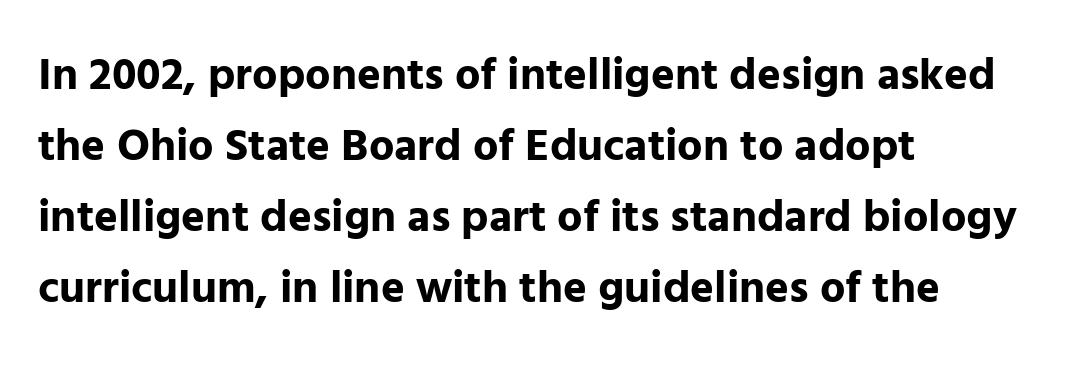
Stroke thickness is high; the sample reads as a true bold. In CSS terms this would be text-align: left. Each letter keeps its own natural width here, so spacing adapts to shape. Observe the ordinary spacing: letters are neighbours, not strangers. The glyphs in this specimen are sans serif.
